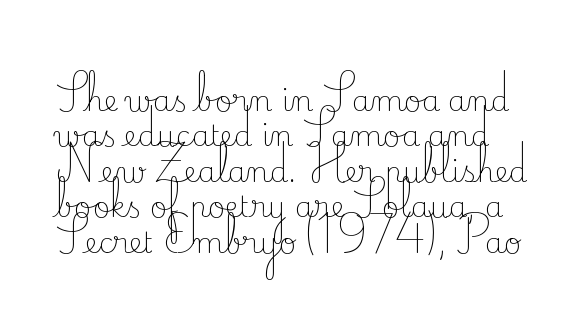
Looks like regular typesetting: each glyph gets only the width it needs. Check where the strokes stop: tiny serifs finish them off. Letters rest on an invisible, unmarked baseline. The typography opts for an upright posture over an oblique one. Weight: in the light-to-regular range.
